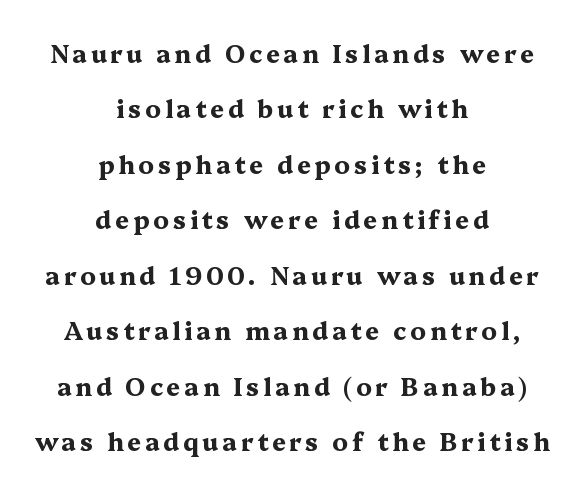
{"italic": "no", "bold": "yes", "underline": "no", "align": "center", "line_spacing": "loose", "line_spacing_ratio": 2.22, "glyph_px": 25}
